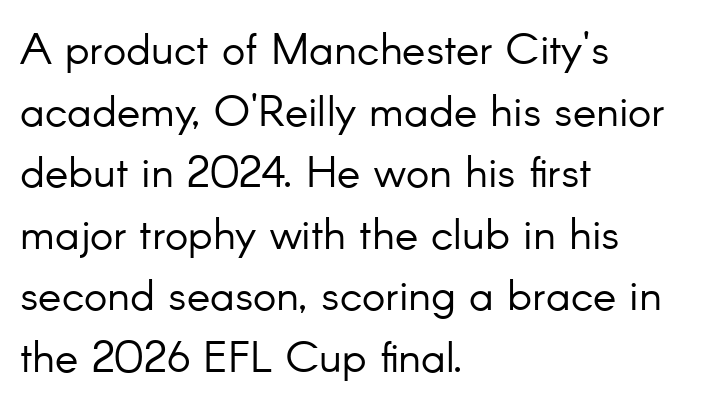
{"serif": "no", "italic": "no", "bold": "no", "weight": "light", "width": "normal", "stroke_contrast": "low", "x_height": "small", "monospaced": "no", "underline": "no", "align": "left", "line_spacing": "normal", "line_spacing_ratio": 1.4, "letter_spacing": "normal", "letter_spacing_em": 0.0, "glyph_px": 44}
